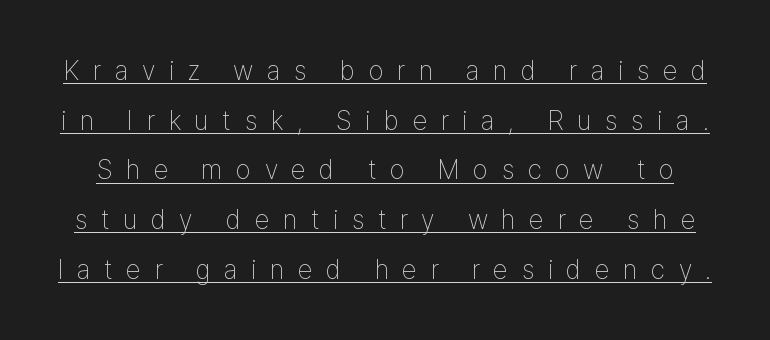
The image shows 27 px text type, upright; set line spacing 1.84x, unusually wide letter spacing (+0.5 em), underlined.
